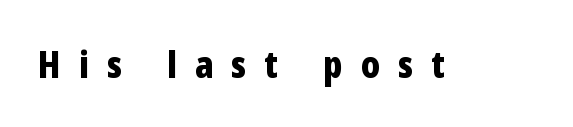
Q: Is the text bold? A: Yes.
Q: Is the text italic (slanted)? A: No, it is upright.
Q: Is the typeface a serif or a sans-serif typeface? A: Sans-serif.
Q: Is the text underlined? A: No.
Q: Is the spacing between letters normal or unusually wide? A: Unusually wide.
Q: Width (condensed, normal, or wide)? A: Condensed.
Q: Stroke contrast? A: Low.
Q: x-height? A: Medium.
Q: Monospaced? A: No.
